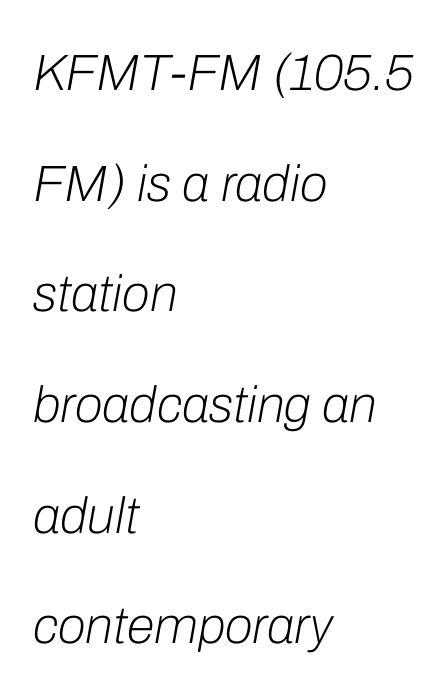
{"italic": "yes", "lean": "right", "slant_degrees": 10, "bold": "no", "weight": "light", "width": "normal", "stroke_contrast": "low", "x_height": "medium", "monospaced": "no", "underline": "no", "align": "left", "line_spacing": "loose", "line_spacing_ratio": 2.17, "letter_spacing": "normal", "letter_spacing_em": 0.0, "glyph_px": 51}
